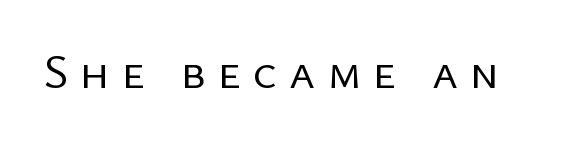
Note the varied advance widths — an 'i' is clearly narrower than an 'm'. Letterform terminals end flat and unadorned throughout the passage. The face used here is rendered with a markedly widened letterfit. Style check: upright.
